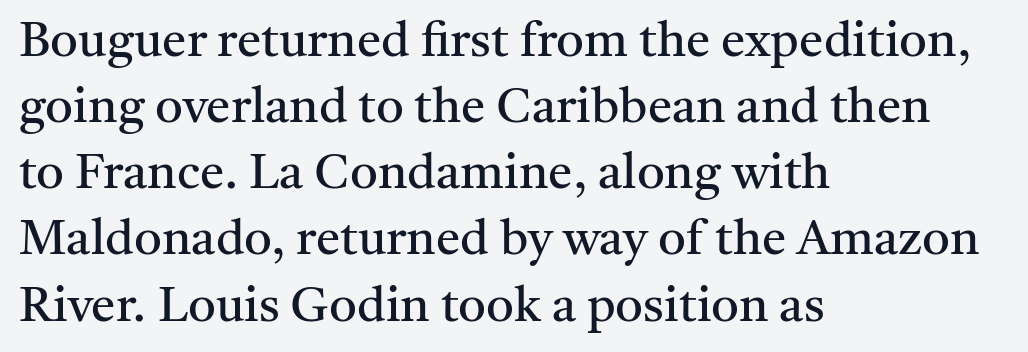
The passage shown is not underscored anywhere. Visually the block forms a straight wall on the left and a jagged coastline on the right. Observe the serifs anchoring each vertical stroke in this sample. Heaviness? Minimal to ordinary, like unemphasized prose.
